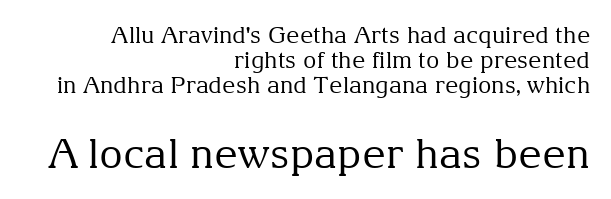
{"serif": "yes", "italic": "no", "bold": "no", "weight": "regular", "width": "normal", "stroke_contrast": "medium", "x_height": "medium", "monospaced": "no", "underline": "no", "align": "right", "line_spacing": "tight", "line_spacing_ratio": 1.09, "letter_spacing": "normal", "letter_spacing_em": 0.0, "larger_block": "second", "size_ratio": 1.78, "glyph_px": 41}
